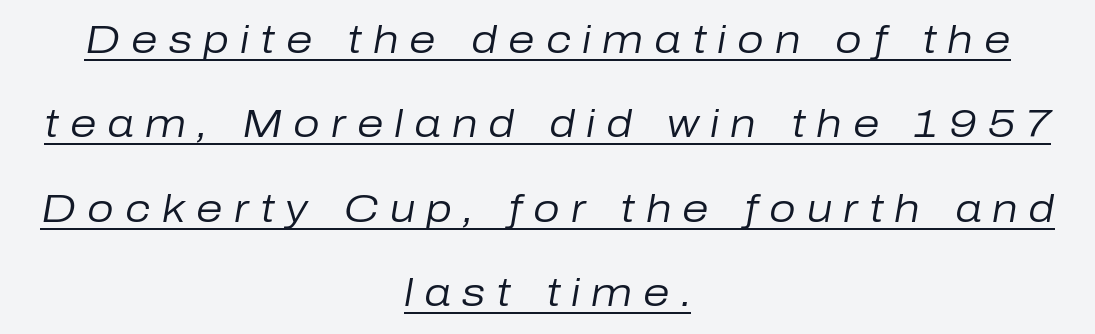
The horizontal fit of the characters is loose and conspicuously gappy. Loosely led — the rows are spread out. The cut favours lightness, reaching ordinary text weight at its darkest. This is oblique type, the kind used for emphasis or titles. What decoration does the sample have? An underline.
